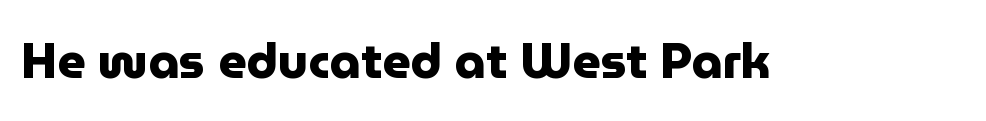
{"serif": "no", "italic": "no", "bold": "yes", "weight": "heavy", "width": "normal", "stroke_contrast": "low", "x_height": "medium", "monospaced": "no", "underline": "no", "letter_spacing": "normal", "letter_spacing_em": 0.0, "glyph_px": 49}
